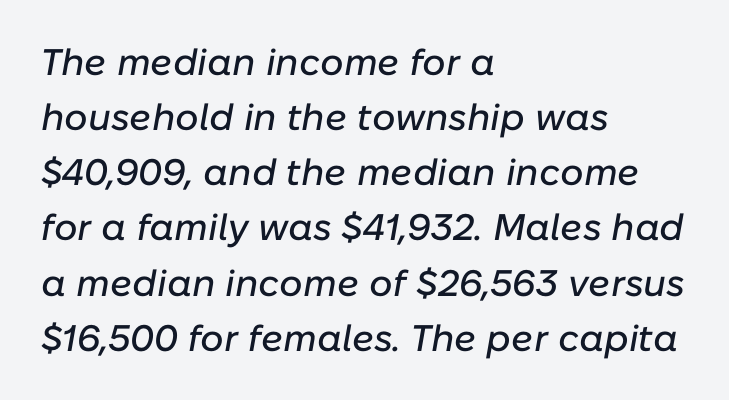
Q: Is the text italic (slanted)? A: Yes, it leans right by about 10 degrees.
Q: Is the text underlined? A: No.
Q: How is the paragraph aligned? A: Left-aligned.
Q: Is the spacing between letters normal or unusually wide? A: Normal.
Q: Is the spacing between lines tight, normal or loose? A: Normal.
Q: Width (condensed, normal, or wide)? A: Normal.
Q: Stroke contrast? A: Low.
Q: x-height? A: Medium.
Q: Monospaced? A: No.
